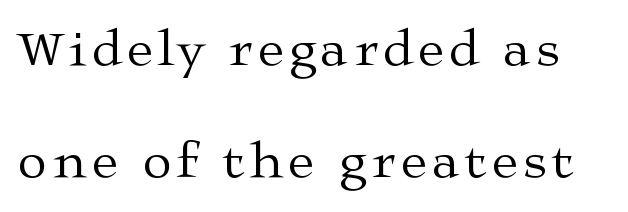
{"serif": "yes", "italic": "no", "bold": "no", "weight": "regular", "width": "wide", "stroke_contrast": "medium", "x_height": "medium", "monospaced": "no", "underline": "no", "line_spacing": "loose", "line_spacing_ratio": 2.16, "glyph_px": 52}
